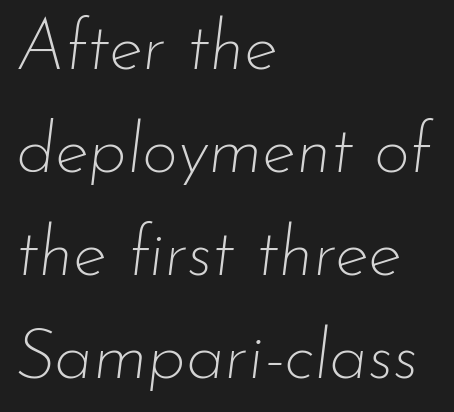
The string is rendered with underlining switched off. Proportional: the letters do not fall into vertical columns. The type is set solid horizontally, with unmodified tracking. Weight: not bold — regular or lighter.
